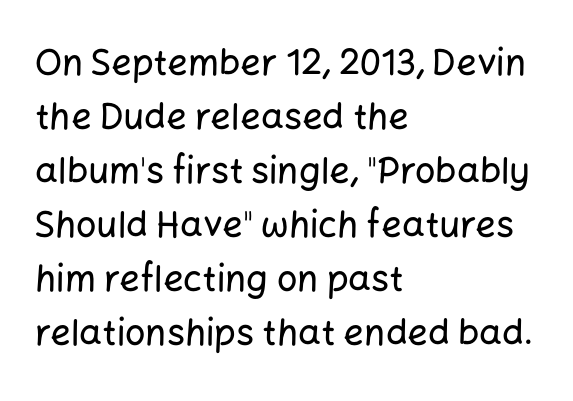
{"serif": "no", "italic": "no", "width": "normal", "stroke_contrast": "low", "x_height": "medium", "monospaced": "no", "underline": "no", "align": "left", "line_spacing": "normal", "line_spacing_ratio": 1.5, "letter_spacing": "normal", "letter_spacing_em": 0.0, "glyph_px": 36}
